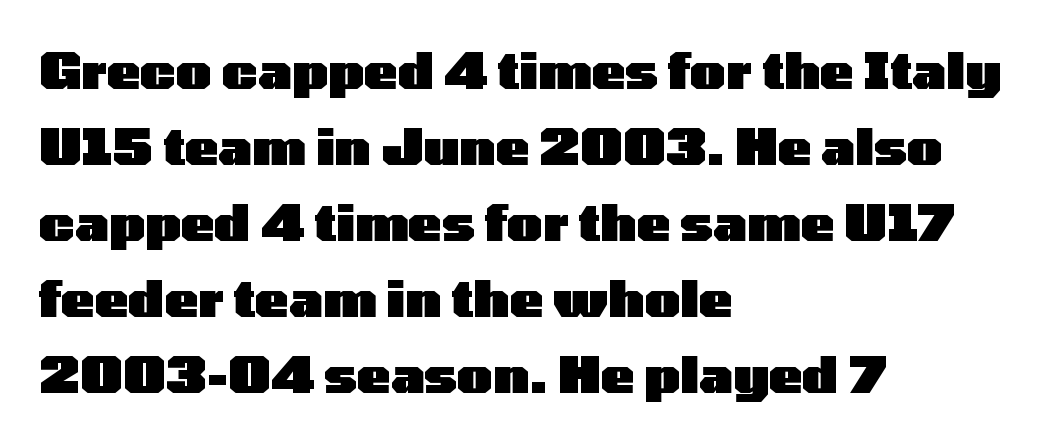
Does the weight exceed regular? Yes, all the way to bold. A typesetter would call this zero additional tracking. The specimen reads as upright at a glance. Caption: multi-line text, flush left, ragged right.
